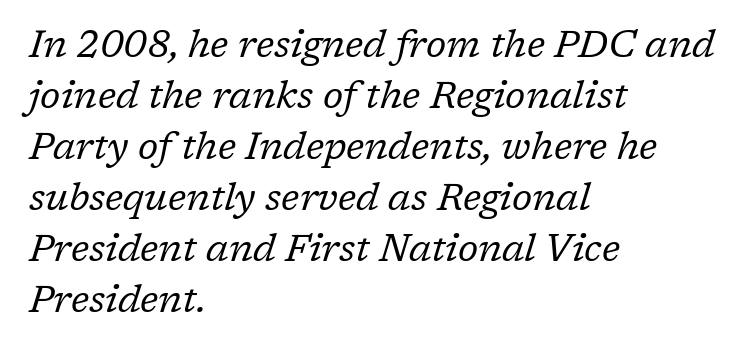
Q: Is the text bold? A: No.
Q: Is the text italic (slanted)? A: Yes, it leans right by about 17 degrees.
Q: Is the typeface a serif or a sans-serif typeface? A: Serif.
Q: Is the text underlined? A: No.
Q: How is the paragraph aligned? A: Left-aligned.
Q: Is the spacing between letters normal or unusually wide? A: Normal.
Q: Is the spacing between lines tight, normal or loose? A: Normal.
Q: Width (condensed, normal, or wide)? A: Normal.
Q: Stroke contrast? A: Low.
Q: x-height? A: Medium.
Q: Monospaced? A: No.
